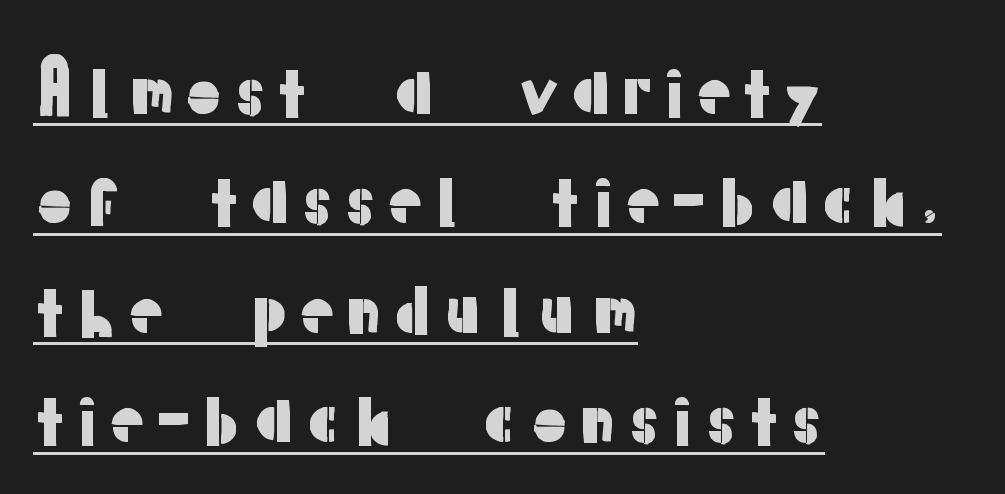
Q: Is the text italic (slanted)? A: No, it is upright.
Q: Is the typeface a serif or a sans-serif typeface? A: Sans-serif.
Q: Is the text underlined? A: Yes.
Q: How is the paragraph aligned? A: Left-aligned.
Q: Is the spacing between lines tight, normal or loose? A: Normal.
Q: Width (condensed, normal, or wide)? A: Normal.
Q: Stroke contrast? A: Low.
Q: x-height? A: Medium.
Q: Monospaced? A: No.
